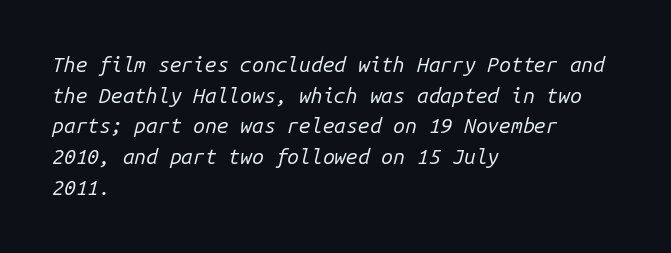
A student would call this left alignment; a typographer would say flush left, rag right. Short note: letters normally spaced. A typesetter would call this leading conventional body-copy spacing. Compared with a typical body face, this is equally light or lighter still. This is oblique type, the kind used for emphasis or titles. Has an underline been added? It has not.
